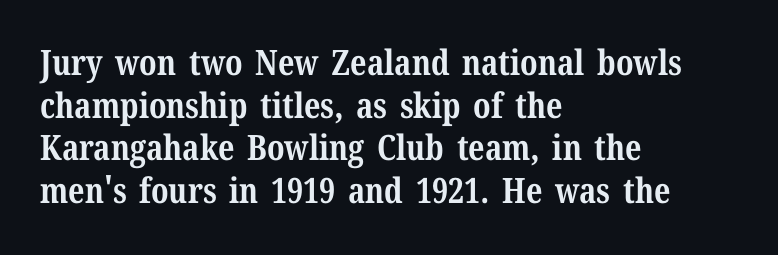
Varying glyph widths throughout — classic text-font behaviour. Type without underlining. Classification — serif. Spacing between characters is what you'd get straight out of the box. Horizontally, the lines are justified to the leading edge only. Weight check: bold — yes, fully.
